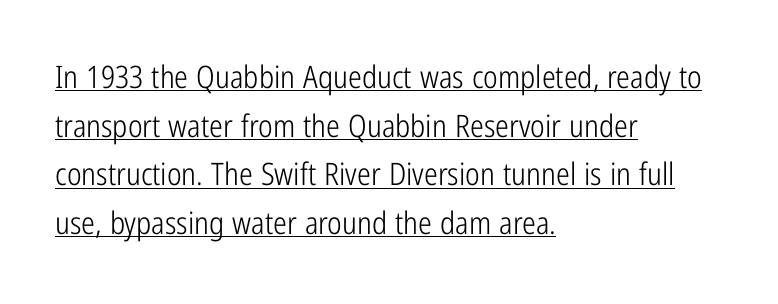
{"serif": "no", "italic": "no", "bold": "no", "weight": "light", "width": "condensed", "stroke_contrast": "low", "x_height": "medium", "monospaced": "no", "underline": "yes", "align": "left", "line_spacing": "normal", "line_spacing_ratio": 1.57, "letter_spacing": "normal", "letter_spacing_em": 0.0, "glyph_px": 31}
